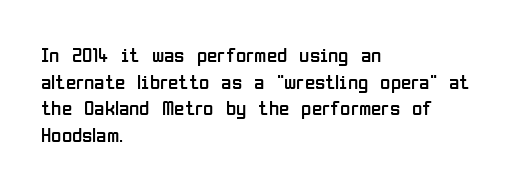
Summary of weight: not heavy and not bold. The vertical gap from one line to the next is medium. The type is set solid horizontally, with unmodified tracking. No italicization has been applied; the sample stays upright. The paragraph shown leans on its left margin. The gap between lines stays unmarked.
